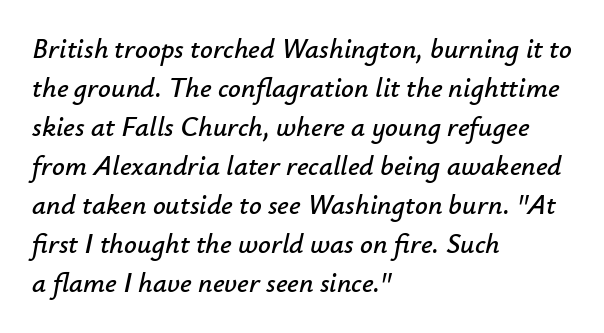
What's the leading like? Ordinary, nothing unusual. The setting favours the left margin, as ordinary paragraphs usually do. Think of a printed novel: that variable character pitch is what you see here. Slanted lettering throughout. Honestly, there is no underline to notice here at all.
